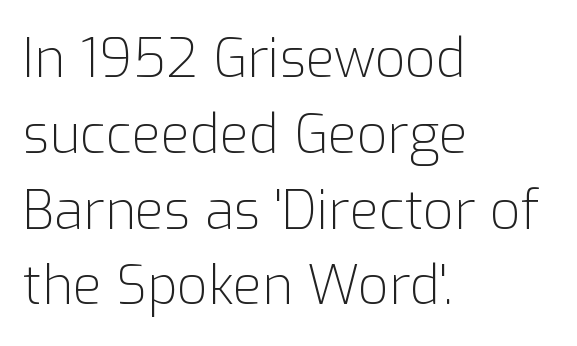
Q: Is the text bold? A: No.
Q: Is the text italic (slanted)? A: No, it is upright.
Q: Is the typeface a serif or a sans-serif typeface? A: Sans-serif.
Q: Is the text underlined? A: No.
Q: How is the paragraph aligned? A: Left-aligned.
Q: Is the spacing between letters normal or unusually wide? A: Normal.
Q: Is the spacing between lines tight, normal or loose? A: Normal.
Q: Width (condensed, normal, or wide)? A: Normal.
Q: Stroke contrast? A: Low.
Q: x-height? A: Medium.
Q: Monospaced? A: No.
